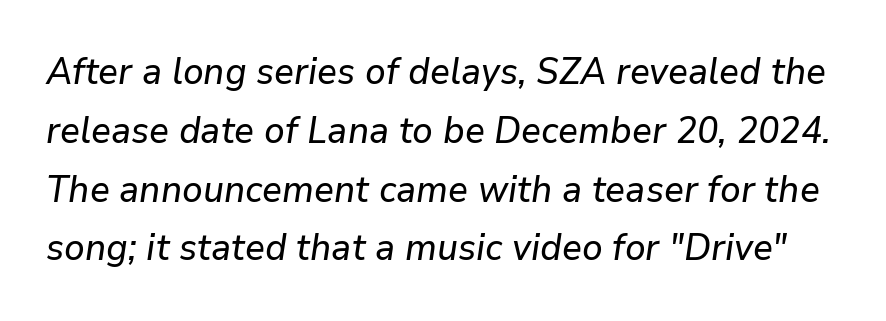
Do the characters align in a grid? No, the font is proportional. Italic? Definitely — the glyphs are oblique. The letters sit at their default tracking, neither squeezed nor spread. Rows of type keep a routine distance in the vertical direction. The passage shown is not underscored anywhere.
